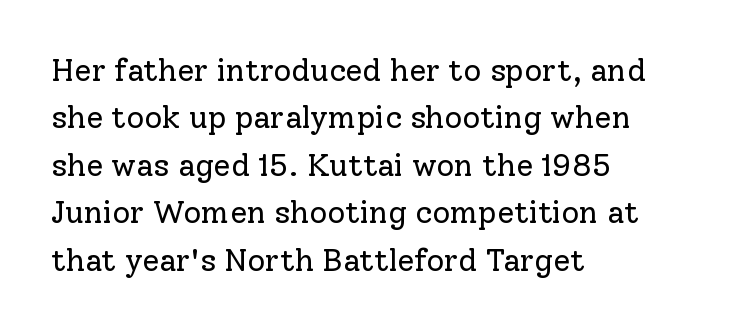
Q: Is the text bold? A: No.
Q: Is the text italic (slanted)? A: No, it is upright.
Q: Is the typeface a serif or a sans-serif typeface? A: Serif.
Q: Is the text underlined? A: No.
Q: How is the paragraph aligned? A: Left-aligned.
Q: Is the spacing between letters normal or unusually wide? A: Normal.
Q: Is the spacing between lines tight, normal or loose? A: Normal.
Q: Width (condensed, normal, or wide)? A: Normal.
Q: Stroke contrast? A: Low.
Q: x-height? A: Medium.
Q: Monospaced? A: No.
